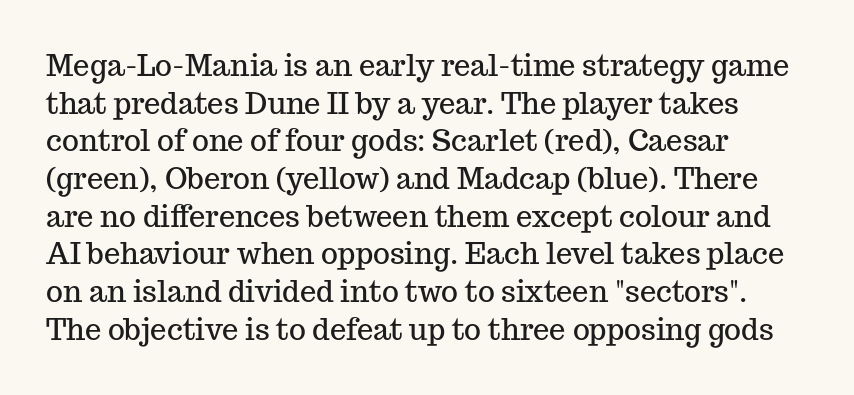
{"serif": "yes", "italic": "no", "width": "normal", "stroke_contrast": "medium", "x_height": "medium", "monospaced": "no", "underline": "no", "align": "left", "line_spacing": "normal", "line_spacing_ratio": 1.3, "letter_spacing": "normal", "letter_spacing_em": 0.0, "glyph_px": 29}
